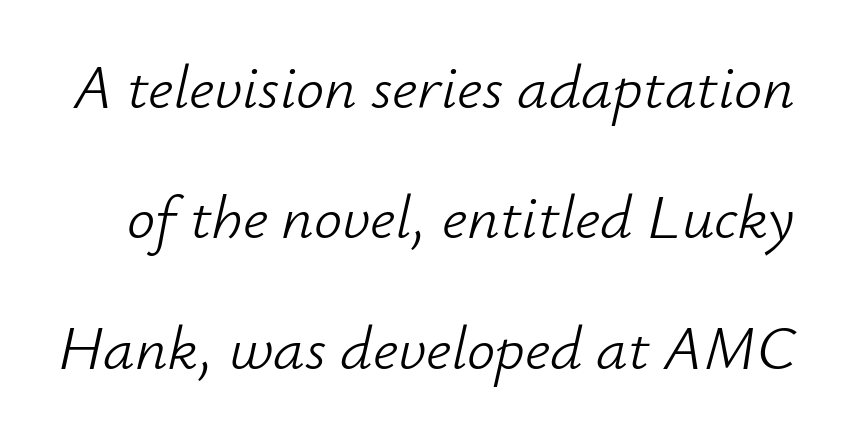
Q: Is the text bold? A: No.
Q: Is the text italic (slanted)? A: Yes, it leans right by about 12 degrees.
Q: Is the text underlined? A: No.
Q: Is the spacing between letters normal or unusually wide? A: Normal.
Q: Is the spacing between lines tight, normal or loose? A: Loose.
Q: Width (condensed, normal, or wide)? A: Normal.
Q: Stroke contrast? A: Low.
Q: x-height? A: Small.
Q: Monospaced? A: No.
